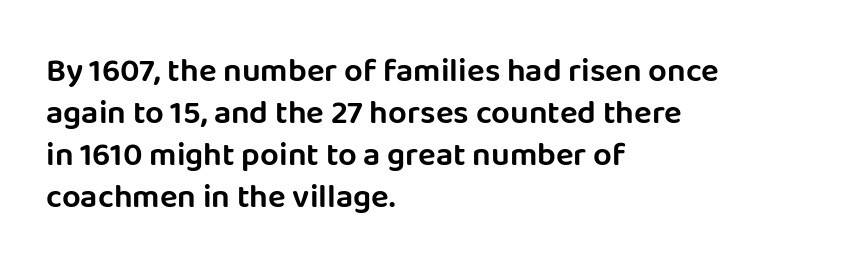
{"serif": "no", "italic": "no", "width": "normal", "stroke_contrast": "low", "x_height": "large", "monospaced": "no", "underline": "no", "align": "left", "line_spacing": "normal", "line_spacing_ratio": 1.27, "letter_spacing": "normal", "letter_spacing_em": 0.0, "glyph_px": 33}
